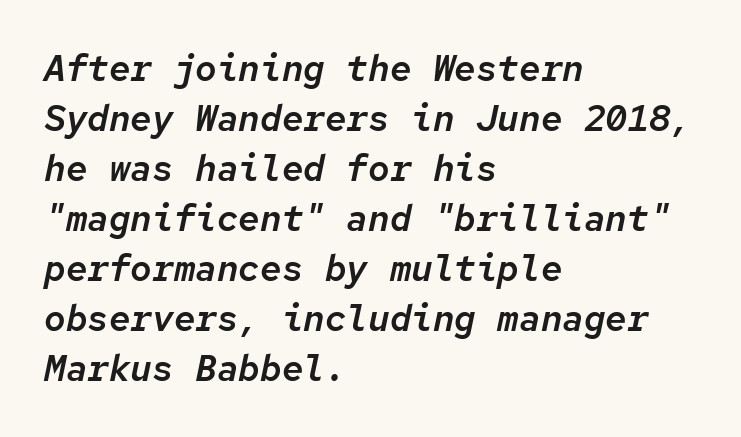
{"italic": "yes", "lean": "right", "slant_degrees": 12, "width": "normal", "stroke_contrast": "low", "x_height": "medium", "monospaced": "yes", "underline": "no", "align": "left", "line_spacing": "normal", "line_spacing_ratio": 1.39, "letter_spacing": "normal", "letter_spacing_em": 0.0, "glyph_px": 36}
